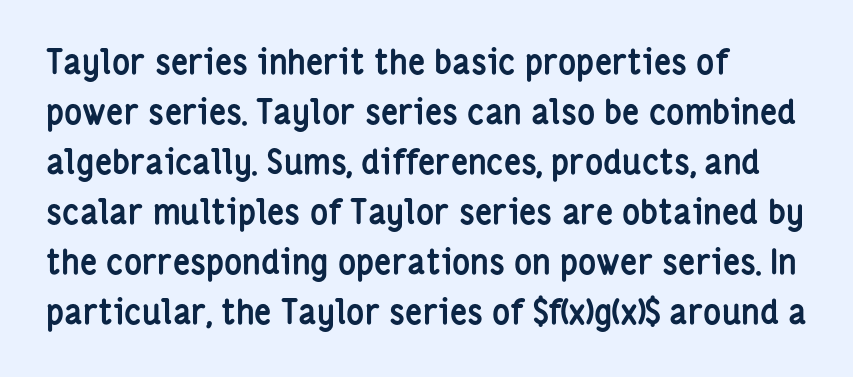
{"serif": "no", "italic": "no", "bold": "yes", "weight": "semibold", "width": "condensed", "stroke_contrast": "low", "x_height": "medium", "monospaced": "no", "underline": "no", "align": "left", "line_spacing": "normal", "line_spacing_ratio": 1.47, "letter_spacing": "normal", "letter_spacing_em": 0.0, "glyph_px": 34}
